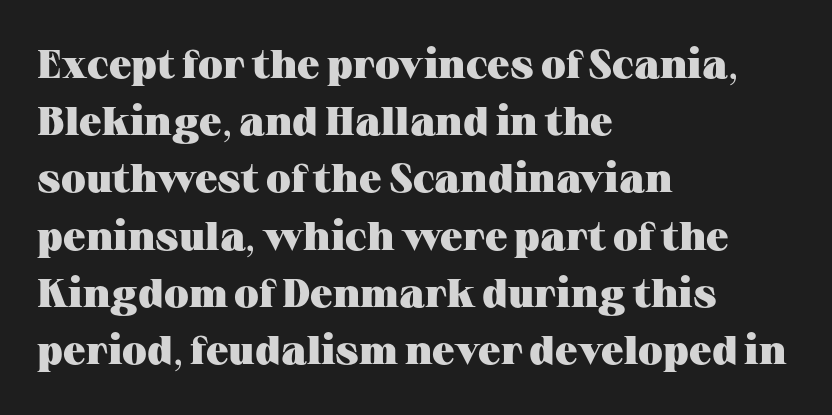
{"serif": "yes", "italic": "no", "bold": "yes", "weight": "heavy", "width": "wide", "stroke_contrast": "medium", "x_height": "medium", "monospaced": "no", "underline": "no", "align": "left", "line_spacing": "normal", "line_spacing_ratio": 1.43, "letter_spacing": "normal", "letter_spacing_em": 0.0, "glyph_px": 40}
